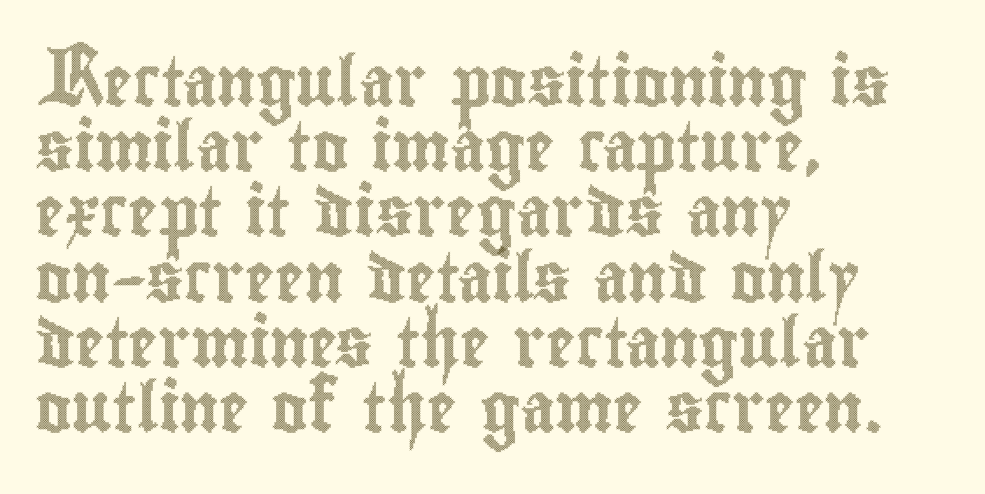
The image shows 49 px condensed type, upright; set left-aligned, normal line spacing (1.33x), normal letter spacing, not underlined; a small x-height.
